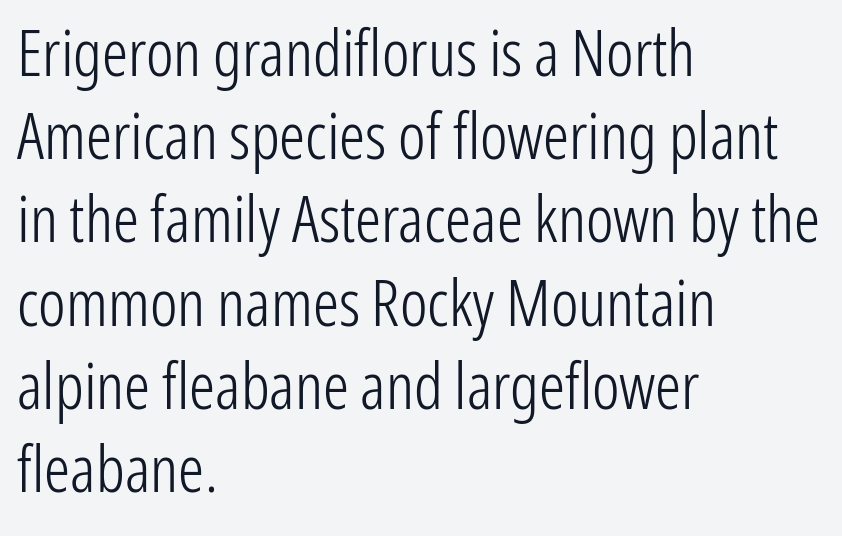
The image shows 65 px light, condensed sans-serif type, upright; set left-aligned, normal line spacing (1.28x), normal letter spacing, not underlined; low stroke contrast and a medium x-height.
